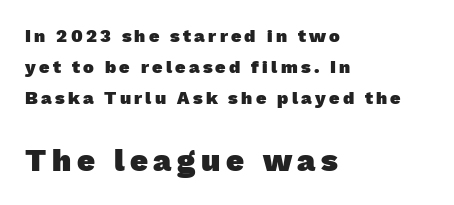
Q: Is the text bold? A: Yes.
Q: Is the typeface a serif or a sans-serif typeface? A: Sans-serif.
Q: Is the text underlined? A: No.
Q: How is the paragraph aligned? A: Left-aligned.
Q: Which block of text is set in a larger size, the first (top) or the second (bottom)? A: The second (bottom) one.
Q: Width (condensed, normal, or wide)? A: Normal.
Q: Stroke contrast? A: Low.
Q: x-height? A: Medium.
Q: Monospaced? A: No.
